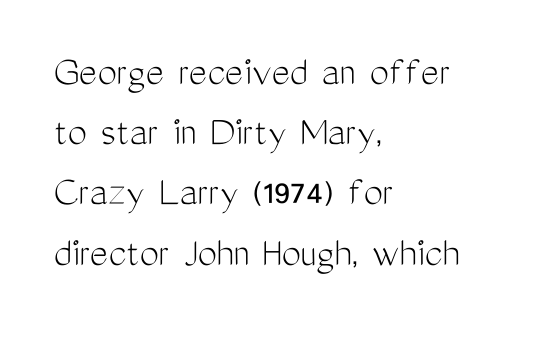
The image shows 43 px light, condensed sans-serif type, upright; set left-aligned, normal line spacing (1.4x), normal letter spacing, not underlined; medium stroke contrast and a medium x-height.
